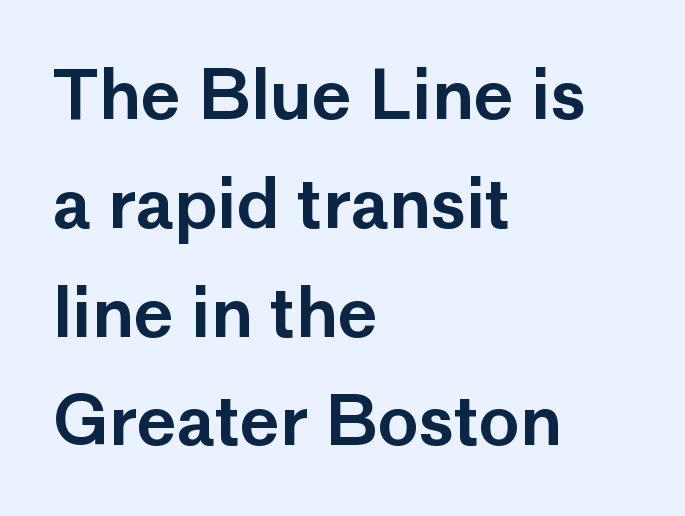
{"serif": "no", "italic": "no", "width": "normal", "stroke_contrast": "low", "x_height": "medium", "monospaced": "no", "underline": "no", "align": "left", "line_spacing": "normal", "line_spacing_ratio": 1.6, "letter_spacing": "normal", "letter_spacing_em": 0.0, "glyph_px": 68}
